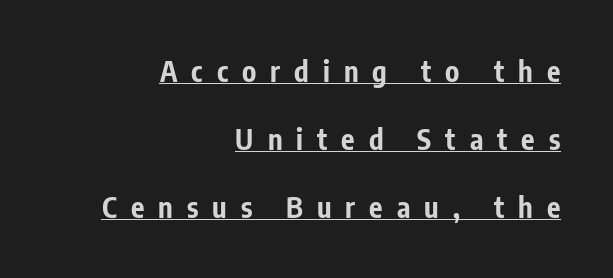
Q: Is the text bold? A: Yes.
Q: Is the text italic (slanted)? A: No, it is upright.
Q: Is the typeface a serif or a sans-serif typeface? A: Sans-serif.
Q: Is the text underlined? A: Yes.
Q: How is the paragraph aligned? A: Right-aligned.
Q: Is the spacing between letters normal or unusually wide? A: Unusually wide.
Q: Is the spacing between lines tight, normal or loose? A: Loose.
Q: Width (condensed, normal, or wide)? A: Condensed.
Q: Stroke contrast? A: Low.
Q: x-height? A: Medium.
Q: Monospaced? A: No.
